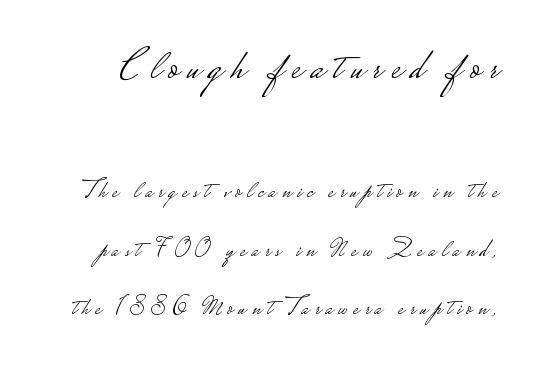
The image shows 43 px light, wide sans-serif type; set loose line spacing (2.34x), unusually wide letter spacing (+0.21 em), not underlined; the first (top) block is 1.72x larger; low stroke contrast.
